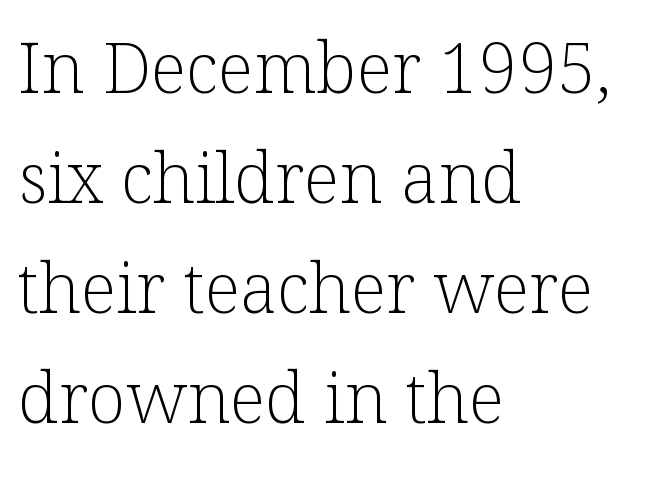
The paragraph has a hard left edge and a soft right edge. Line spacing here is normal. The text was rendered using a seriffed face with decorative stroke endings. It's the straight-up-and-down kind of type. Is this a fixed-width face? No — the glyphs have proportional, varying widths.
